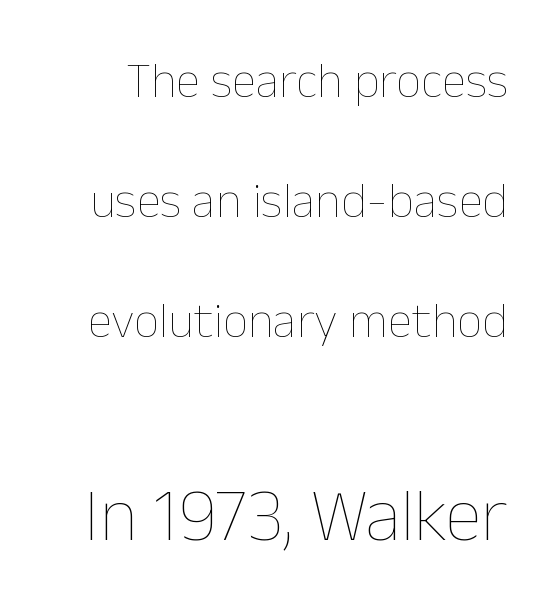
The image shows 75 px thin type, upright; set loose line spacing (2.4x), normal letter spacing, not underlined; the second (bottom) block is 1.5x larger; low stroke contrast and a medium x-height.
